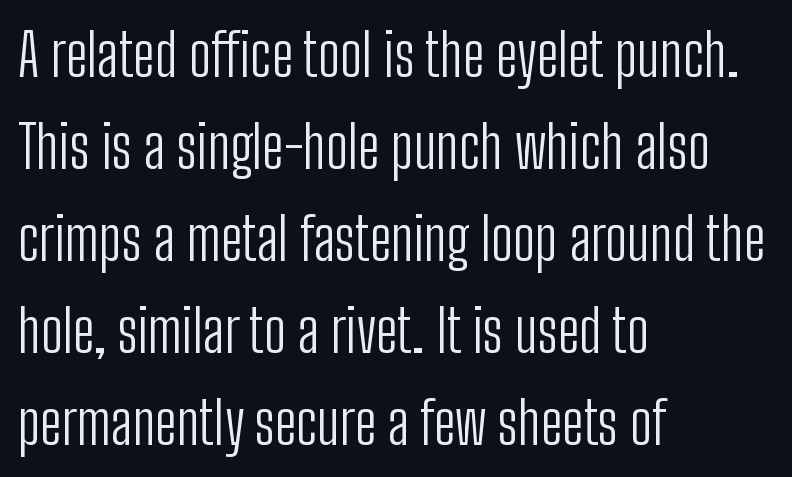
The image shows 59 px light, condensed sans-serif type, upright; set left-aligned, normal line spacing (1.56x), normal letter spacing, not underlined; low stroke contrast and a medium x-height.
